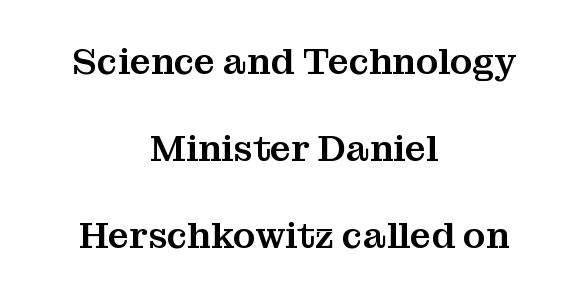
The image shows 37 px serif type, upright; set centered, loose line spacing (2.35x), normal letter spacing, not underlined; medium stroke contrast and a medium x-height.
